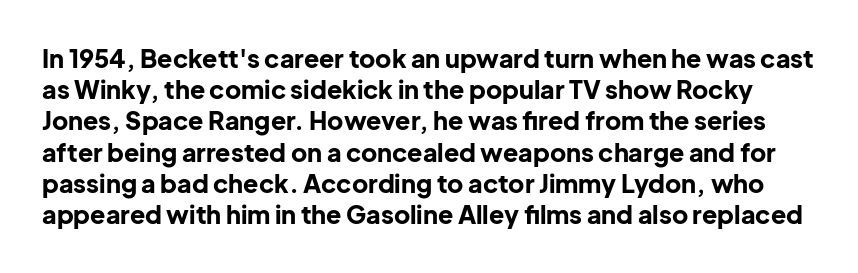
Q: Is the text bold? A: Yes.
Q: Is the text italic (slanted)? A: No, it is upright.
Q: Is the text underlined? A: No.
Q: Is the spacing between letters normal or unusually wide? A: Normal.
Q: Is the spacing between lines tight, normal or loose? A: Normal.
